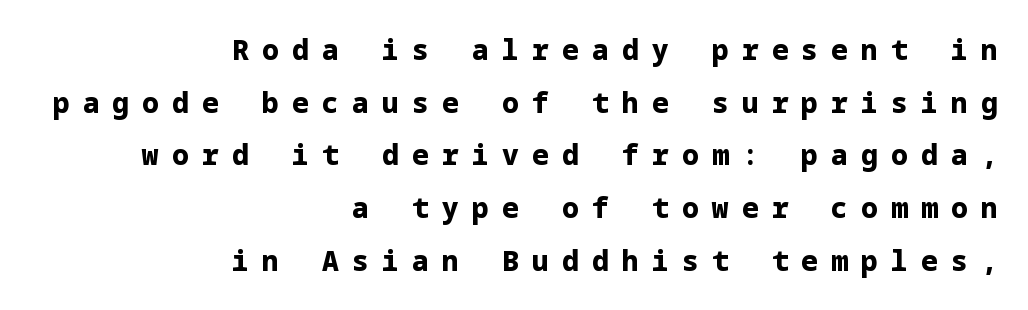
{"serif": "no", "italic": "no", "bold": "yes", "weight": "bold", "width": "normal", "stroke_contrast": "low", "x_height": "medium", "underline": "no", "align": "right", "line_spacing_ratio": 1.88, "letter_spacing": "wide", "letter_spacing_em": 0.47, "glyph_px": 28}
